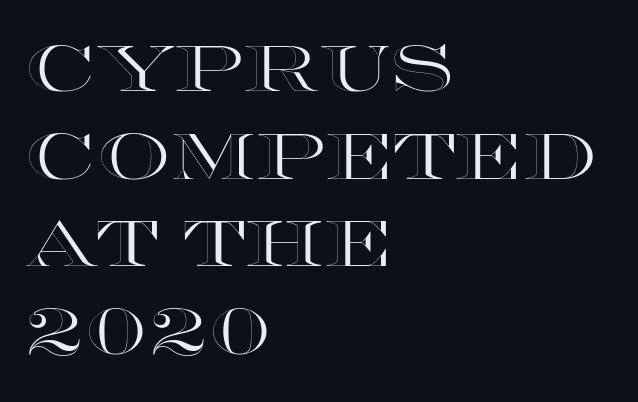
Upright lettering throughout. Only glyphs here, with clear space below each row. Notice how the passage keeps a crisp vertical edge on the left only. Leading: standard. Varying glyph widths throughout — classic text-font behaviour.
